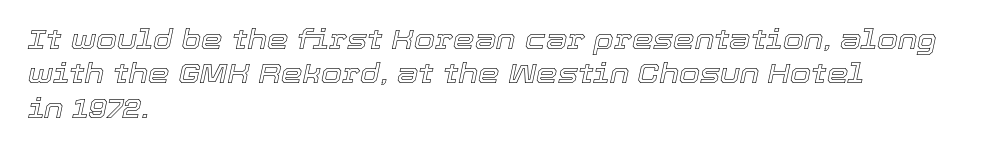
Q: Is the text italic (slanted)? A: Yes, it leans right by about 12 degrees.
Q: Is the text underlined? A: No.
Q: How is the paragraph aligned? A: Left-aligned.
Q: Is the spacing between letters normal or unusually wide? A: Normal.
Q: Is the spacing between lines tight, normal or loose? A: Normal.
